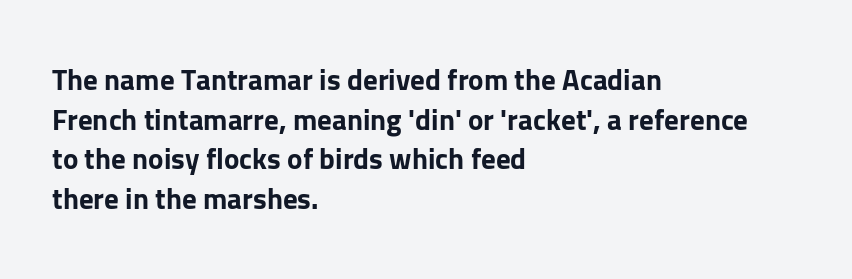
Q: Is the text bold? A: Yes.
Q: Is the text italic (slanted)? A: No, it is upright.
Q: Is the typeface a serif or a sans-serif typeface? A: Sans-serif.
Q: Is the text underlined? A: No.
Q: How is the paragraph aligned? A: Left-aligned.
Q: Is the spacing between letters normal or unusually wide? A: Normal.
Q: Is the spacing between lines tight, normal or loose? A: Normal.
Q: Width (condensed, normal, or wide)? A: Normal.
Q: Stroke contrast? A: Low.
Q: x-height? A: Medium.
Q: Monospaced? A: No.
